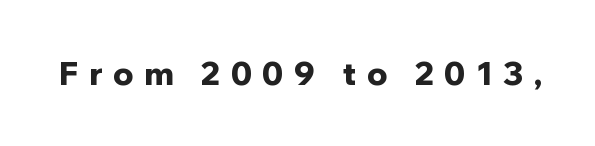
The image shows 32 px bold sans-serif type, upright; set unusually wide letter spacing (+0.33 em), not underlined; low stroke contrast and a medium x-height.
